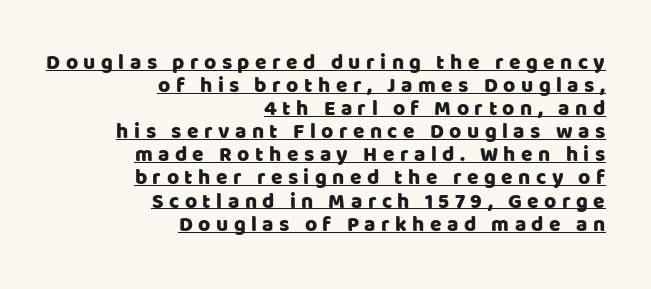
{"italic": "no", "underline": "yes", "align": "right", "line_spacing": "tight", "line_spacing_ratio": 1.1, "letter_spacing": "wide", "letter_spacing_em": 0.26, "glyph_px": 21}
